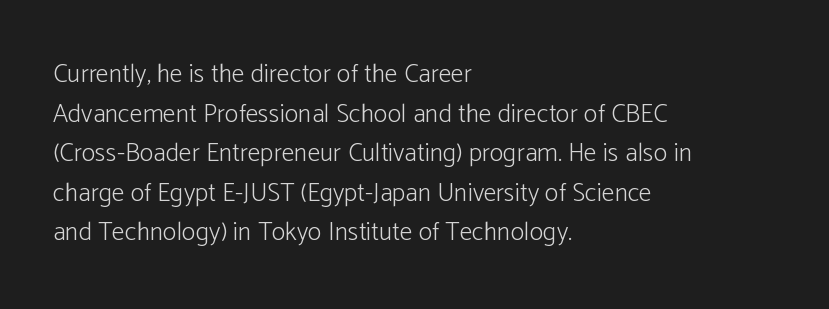
Q: Is the text bold? A: No.
Q: Is the text italic (slanted)? A: No, it is upright.
Q: Is the text underlined? A: No.
Q: How is the paragraph aligned? A: Left-aligned.
Q: Is the spacing between letters normal or unusually wide? A: Normal.
Q: Is the spacing between lines tight, normal or loose? A: Normal.
